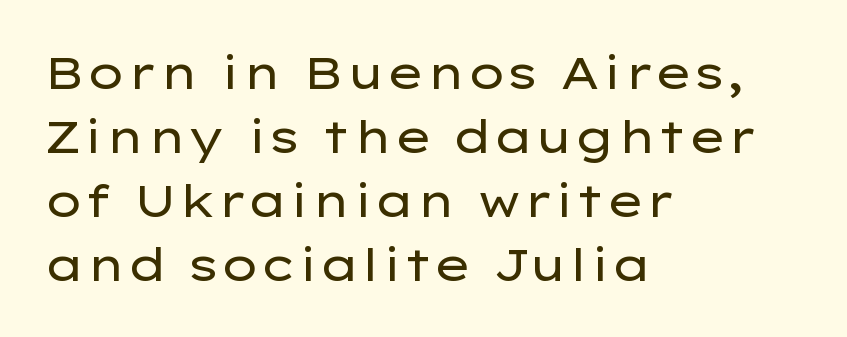
Q: Is the text bold? A: No.
Q: Is the text italic (slanted)? A: No, it is upright.
Q: Is the typeface a serif or a sans-serif typeface? A: Sans-serif.
Q: Is the text underlined? A: No.
Q: How is the paragraph aligned? A: Left-aligned.
Q: Is the spacing between letters normal or unusually wide? A: Normal.
Q: Is the spacing between lines tight, normal or loose? A: Normal.
Q: Width (condensed, normal, or wide)? A: Wide.
Q: Stroke contrast? A: Low.
Q: x-height? A: Medium.
Q: Monospaced? A: No.
